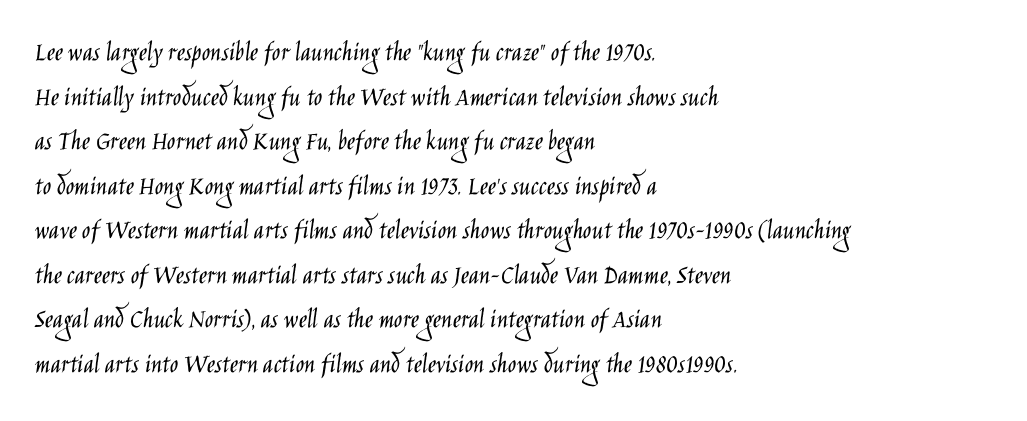
The image shows 28 px light, condensed sans-serif type; set left-aligned, normal line spacing (1.59x), normal letter spacing, not underlined; low stroke contrast and a large x-height.
